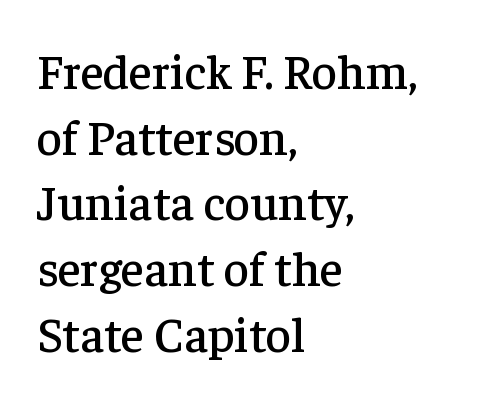
{"serif": "yes", "italic": "no", "width": "normal", "stroke_contrast": "low", "x_height": "medium", "monospaced": "no", "underline": "no", "align": "left", "line_spacing": "normal", "line_spacing_ratio": 1.34, "letter_spacing": "normal", "letter_spacing_em": 0.0, "glyph_px": 49}
